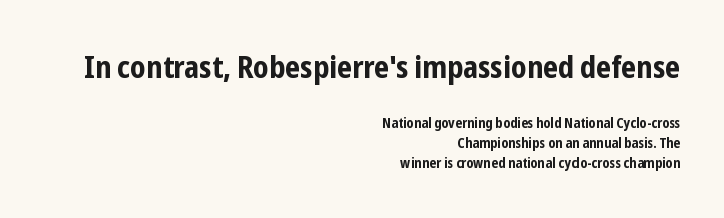
{"serif": "no", "italic": "no", "bold": "yes", "weight": "bold", "width": "condensed", "stroke_contrast": "low", "x_height": "medium", "monospaced": "no", "underline": "no", "align": "right", "line_spacing": "normal", "line_spacing_ratio": 1.43, "letter_spacing": "normal", "letter_spacing_em": 0.0, "larger_block": "first", "size_ratio": 2.21, "glyph_px": 31}
